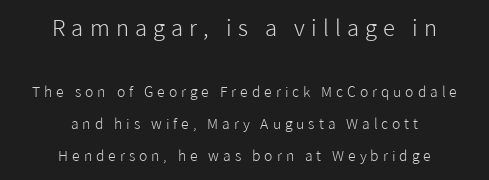
Q: Is the text bold? A: No.
Q: Is the text italic (slanted)? A: No, it is upright.
Q: Is the text underlined? A: No.
Q: How is the paragraph aligned? A: Centered.
Q: Is the spacing between letters normal or unusually wide? A: Unusually wide.
Q: Is the spacing between lines tight, normal or loose? A: Loose.
Q: Which block of text is set in a larger size, the first (top) or the second (bottom)? A: The first (top) one.
